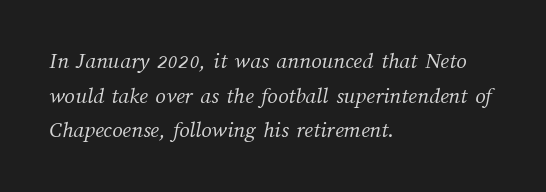
The image shows 23 px text type; set left-aligned, normal line spacing (1.51x), normal letter spacing, not underlined.
